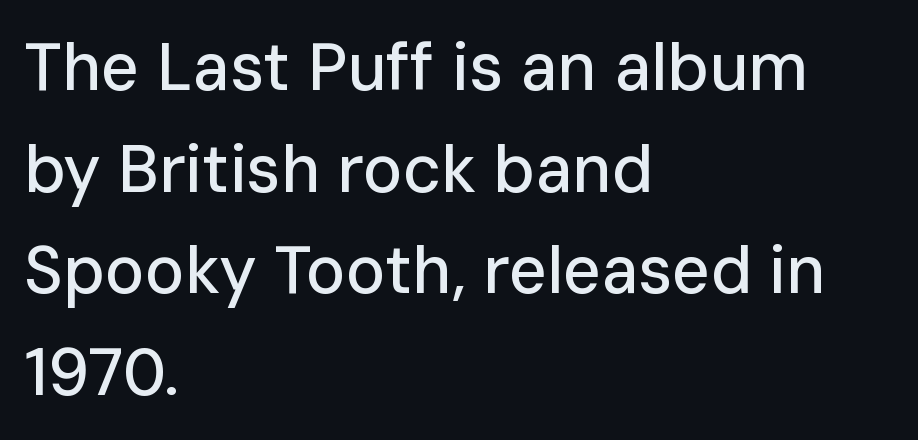
The image shows 66 px sans-serif type, upright; set left-aligned, normal line spacing (1.54x), normal letter spacing, not underlined; low stroke contrast and a medium x-height.
